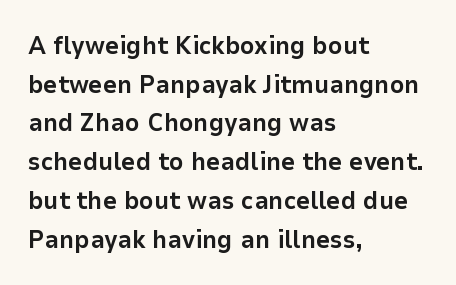
Q: Is the text bold? A: Yes.
Q: Is the text italic (slanted)? A: No, it is upright.
Q: Is the text underlined? A: No.
Q: How is the paragraph aligned? A: Left-aligned.
Q: Is the spacing between letters normal or unusually wide? A: Normal.
Q: Is the spacing between lines tight, normal or loose? A: Normal.
